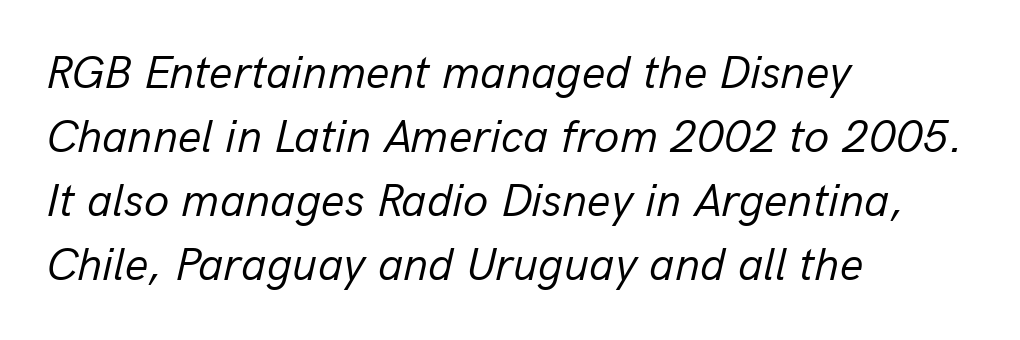
{"italic": "yes", "lean": "right", "slant_degrees": 13, "bold": "no", "weight": "regular", "width": "normal", "stroke_contrast": "low", "x_height": "medium", "monospaced": "no", "underline": "no", "align": "left", "line_spacing": "normal", "line_spacing_ratio": 1.39, "letter_spacing": "normal", "letter_spacing_em": 0.0, "glyph_px": 46}
